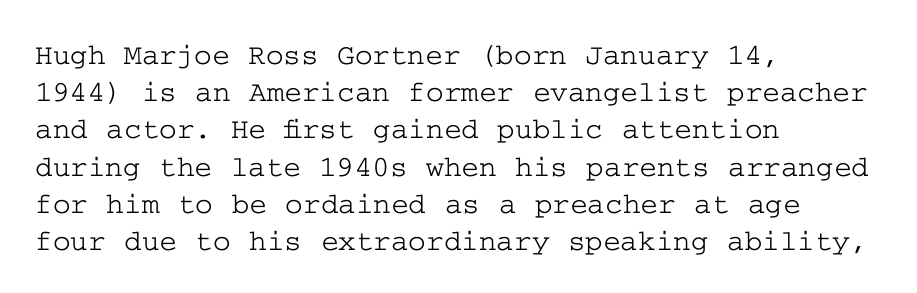
The image shows 30 px wide serif type, upright; set left-aligned, line spacing 1.24x, normal letter spacing, not underlined; low stroke contrast and a medium x-height.
